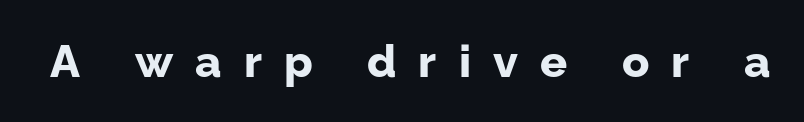
The image shows 45 px bold sans-serif type, upright; set unusually wide letter spacing (+0.49 em), not underlined; low stroke contrast and a medium x-height.
